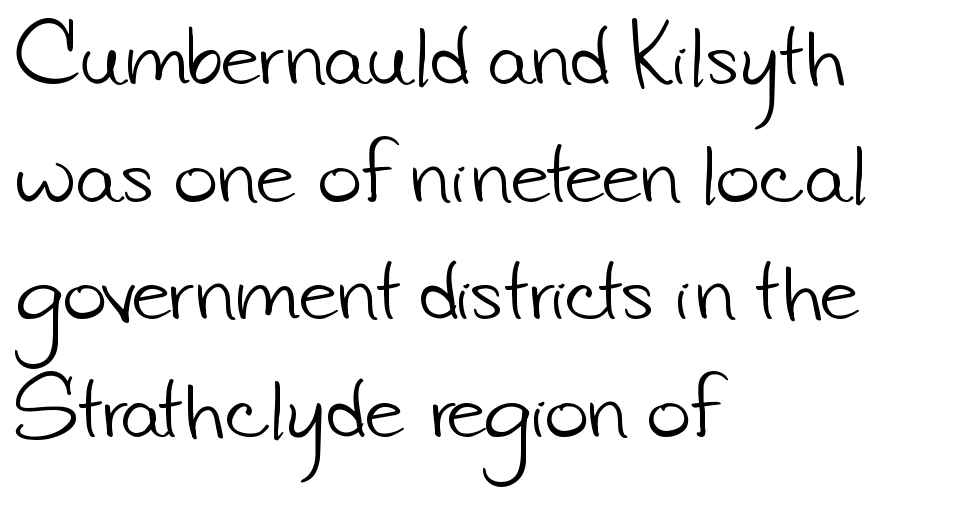
The image shows 75 px light sans-serif type; set left-aligned, normal line spacing (1.57x), normal letter spacing, not underlined; low stroke contrast and a small x-height.
